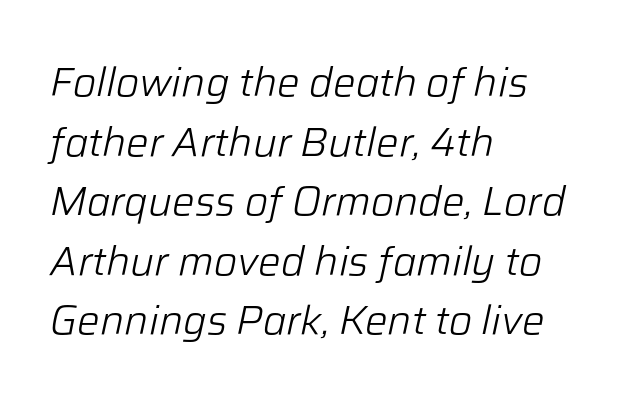
{"italic": "yes", "lean": "right", "slant_degrees": 12, "bold": "no", "weight": "light", "width": "normal", "stroke_contrast": "low", "x_height": "medium", "monospaced": "no", "underline": "no", "align": "left", "line_spacing": "normal", "line_spacing_ratio": 1.49, "letter_spacing": "normal", "letter_spacing_em": 0.0, "glyph_px": 40}
